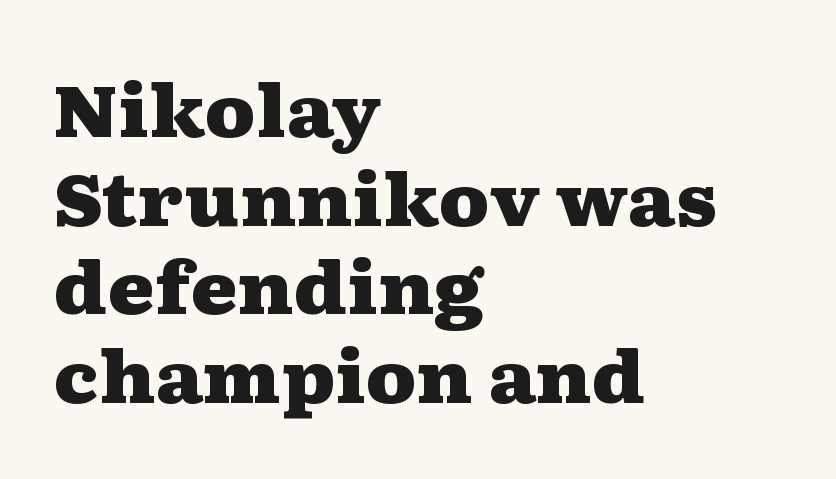
Serifs: yes, visible at the terminals of the letterforms. This rendering uses left alignment, leaving the right contour irregular. This sample uses plain, unmodified letter spacing. A typesetter would call this proportional, since set widths differ per character.
